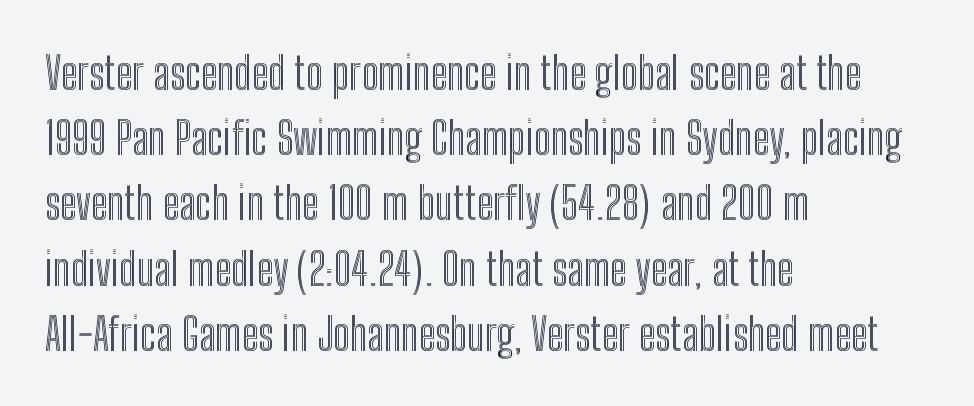
Does the leading feel generous? No, just average. Compared with a centered layout, this one pins lines to the left instead. Check under the words: just untouched page. Note the varied advance widths — an 'i' is clearly narrower than an 'm'.
